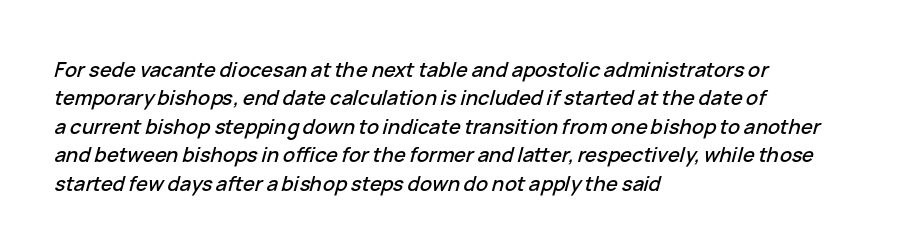
Q: Is the text italic (slanted)? A: Yes, it leans right by about 15 degrees.
Q: Is the text underlined? A: No.
Q: How is the paragraph aligned? A: Left-aligned.
Q: Is the spacing between letters normal or unusually wide? A: Normal.
Q: Is the spacing between lines tight, normal or loose? A: Normal.
